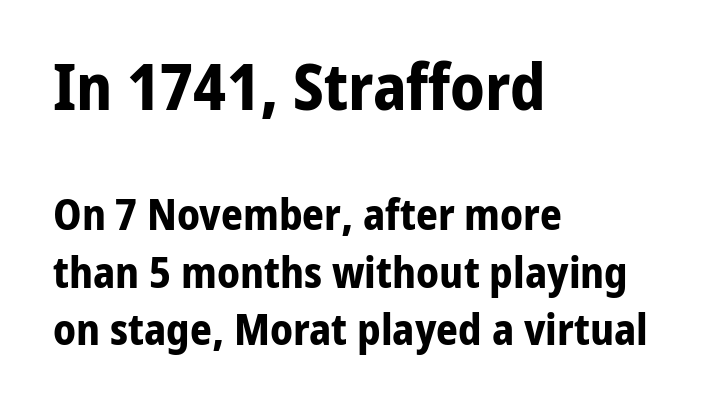
The image shows 65 px bold sans-serif type, upright; set left-aligned, normal line spacing (1.34x), normal letter spacing, not underlined; the first (top) block is 1.51x larger; low stroke contrast and a medium x-height.
